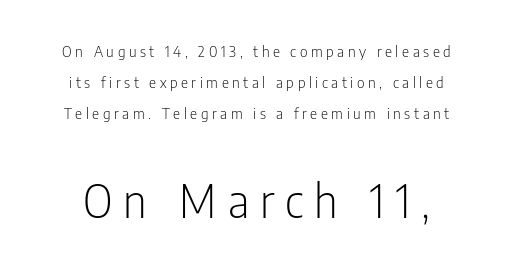
{"serif": "no", "italic": "no", "bold": "no", "weight": "light", "width": "condensed", "stroke_contrast": "low", "x_height": "medium", "monospaced": "no", "underline": "no", "line_spacing": "loose", "line_spacing_ratio": 2.06, "letter_spacing": "wide", "letter_spacing_em": 0.24, "larger_block": "second", "size_ratio": 3.07, "glyph_px": 46}
